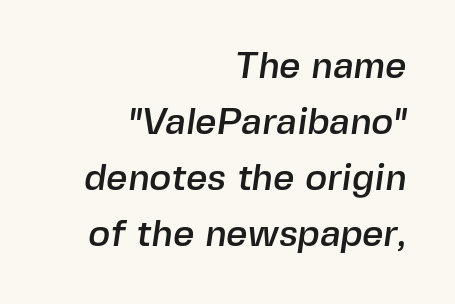
The image shows 37 px sans-serif type; set right-aligned, normal line spacing (1.51x), normal letter spacing, not underlined; a medium x-height.
